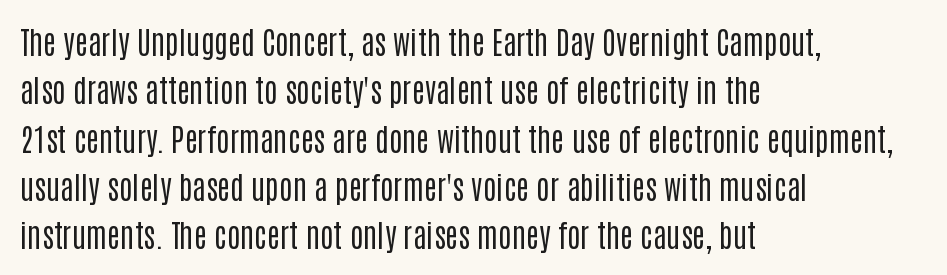
{"serif": "no", "italic": "no", "bold": "no", "weight": "regular", "width": "condensed", "stroke_contrast": "low", "x_height": "large", "monospaced": "no", "underline": "no", "align": "left", "line_spacing": "normal", "line_spacing_ratio": 1.56, "letter_spacing": "normal", "letter_spacing_em": 0.0, "glyph_px": 31}
